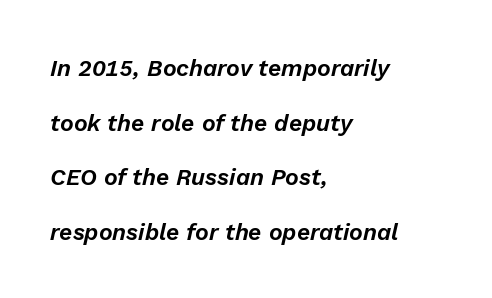
{"italic": "yes", "lean": "right", "slant_degrees": 13, "underline": "no", "align": "left", "line_spacing": "loose", "line_spacing_ratio": 2.37, "letter_spacing": "normal", "letter_spacing_em": 0.0, "glyph_px": 23}
